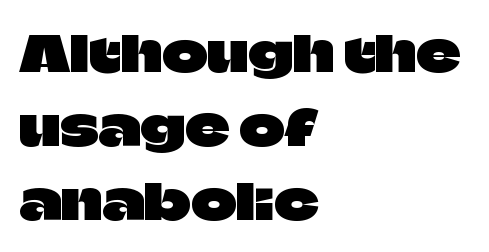
{"serif": "no", "italic": "no", "width": "normal", "stroke_contrast": "low", "x_height": "large", "monospaced": "no", "underline": "no", "align": "left", "line_spacing": "normal", "line_spacing_ratio": 1.51, "letter_spacing": "normal", "letter_spacing_em": 0.0, "glyph_px": 49}
